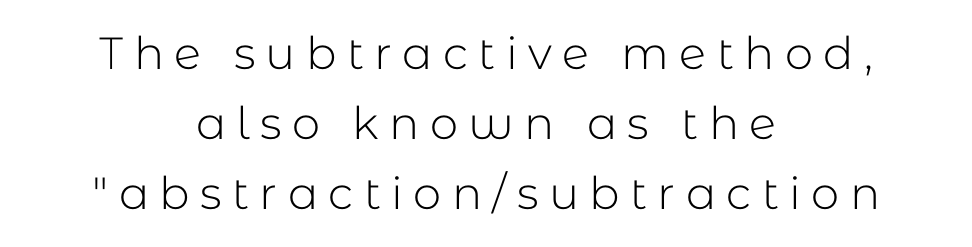
The image shows 45 px light sans-serif type, upright; set centered, normal line spacing (1.56x), unusually wide letter spacing (+0.23 em), not underlined; low stroke contrast and a medium x-height.
